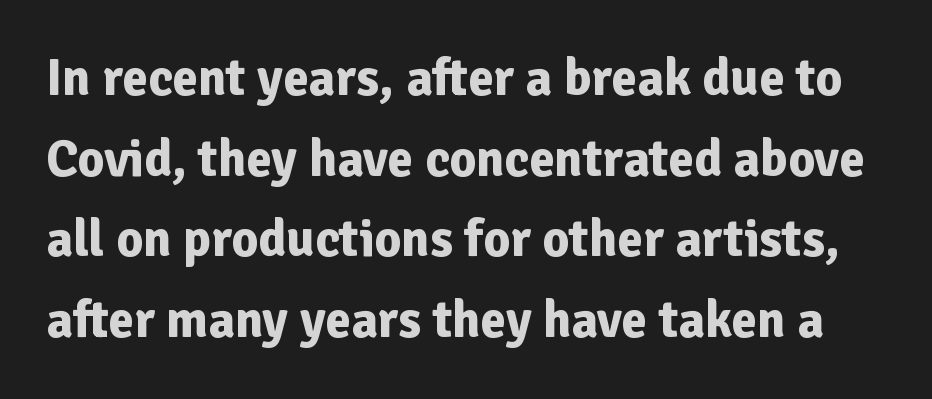
Q: Is the text bold? A: Yes.
Q: Is the text italic (slanted)? A: No, it is upright.
Q: Is the typeface a serif or a sans-serif typeface? A: Sans-serif.
Q: Is the text underlined? A: No.
Q: Is the spacing between letters normal or unusually wide? A: Normal.
Q: Is the spacing between lines tight, normal or loose? A: Normal.
Q: Width (condensed, normal, or wide)? A: Normal.
Q: Stroke contrast? A: Low.
Q: x-height? A: Medium.
Q: Monospaced? A: No.
